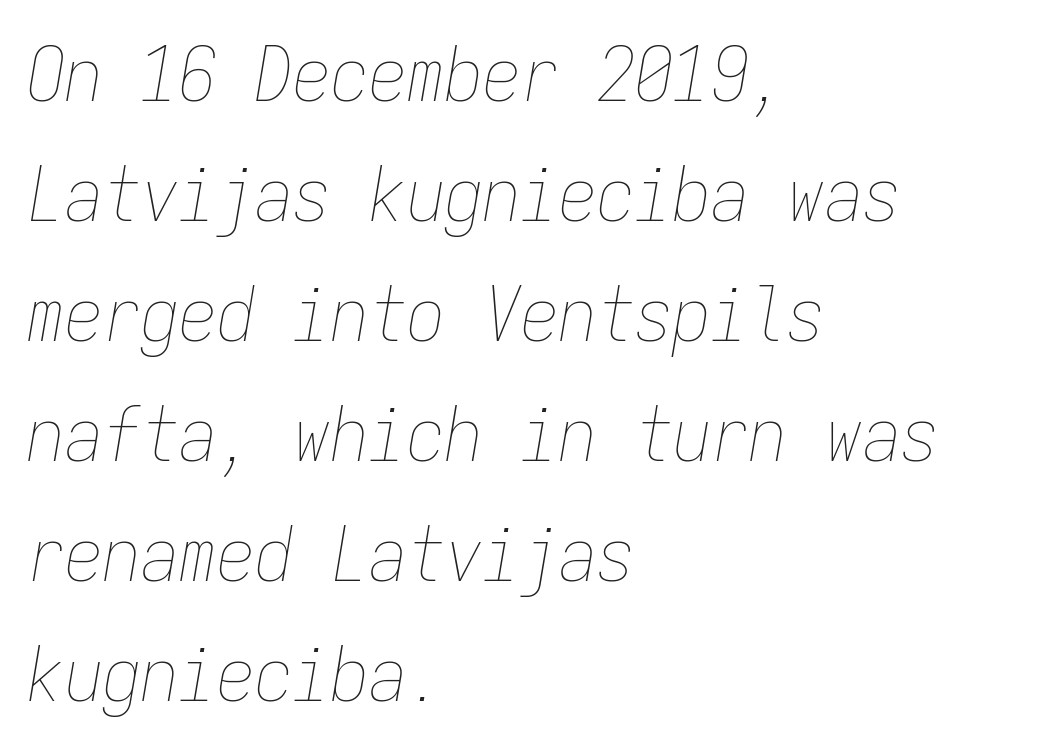
Successive baselines arrive at the customary interval. Designer's note — italics engaged. The setting favours the left margin, as ordinary paragraphs usually do. The face used here is monospaced, like something from a code editor. Summary of weight: not heavy and not bold. Honestly, there is no underline to notice here at all.
